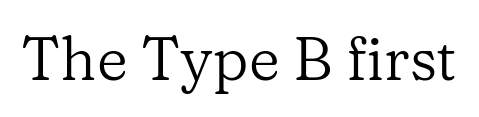
The image shows 60 px regular-weight serif type, upright; set normal letter spacing, not underlined; low stroke contrast and a medium x-height.
